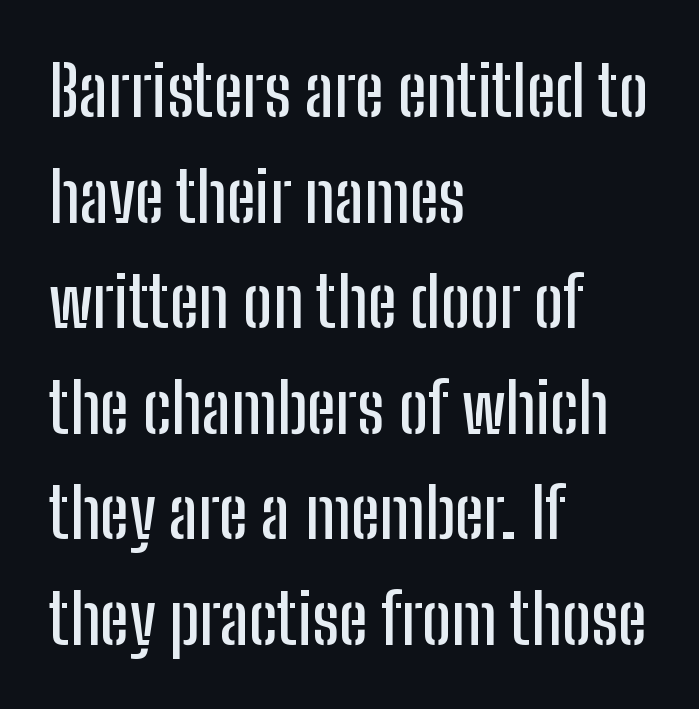
Q: Is the text italic (slanted)? A: No, it is upright.
Q: Is the typeface a serif or a sans-serif typeface? A: Sans-serif.
Q: Is the text underlined? A: No.
Q: How is the paragraph aligned? A: Left-aligned.
Q: Is the spacing between letters normal or unusually wide? A: Normal.
Q: Is the spacing between lines tight, normal or loose? A: Normal.
Q: Width (condensed, normal, or wide)? A: Condensed.
Q: Stroke contrast? A: Low.
Q: x-height? A: Medium.
Q: Monospaced? A: No.
